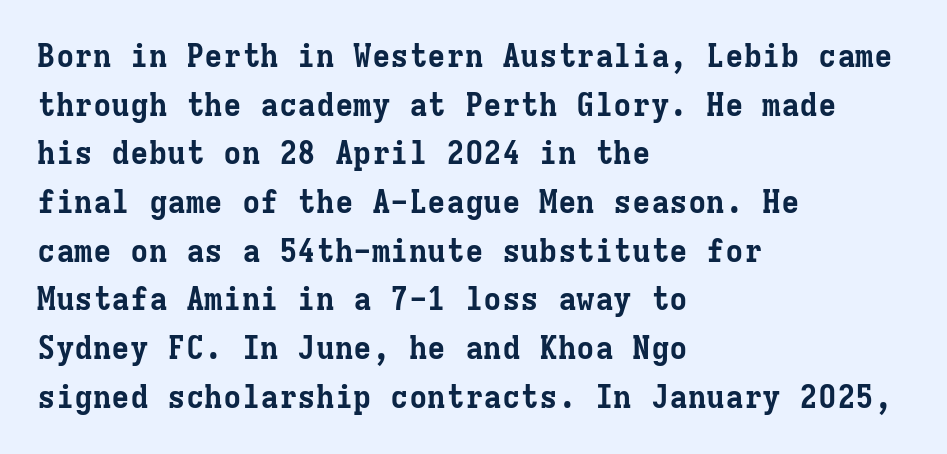
Notice how descenders clear the ascenders below comfortably — that's standard leading. You could count columns in this text — the font is strictly monospaced. The strokes are fattened all the way to bold. Is this a sans? No — the strokes have serifs. Every stem runs plumb, perpendicular to the baseline.
